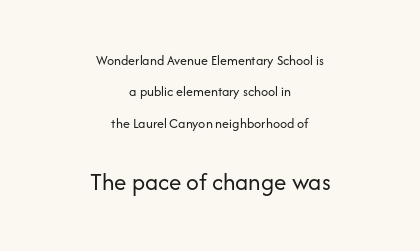
The image shows 25 px text type, upright; set centered, loose line spacing (2.24x), normal letter spacing, not underlined; the second (bottom) block is 1.79x larger.
